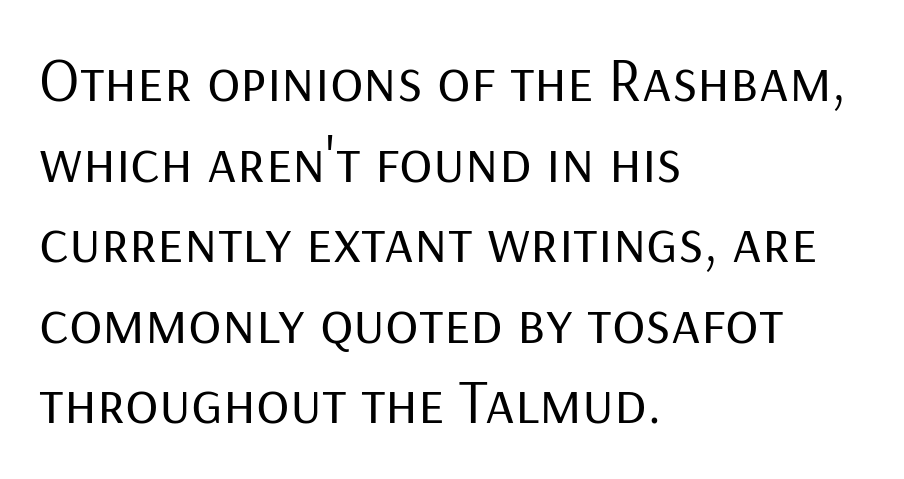
The lines are quadded left. It's the straight-up-and-down kind of type. The text was rendered using a sans face with plain stroke endings. Letters have the restrained weight of plain body copy at most.
